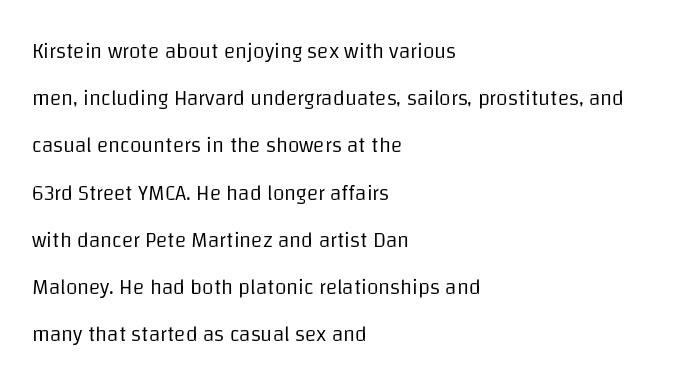
Q: Is the text bold? A: No.
Q: Is the text italic (slanted)? A: No, it is upright.
Q: Is the text underlined? A: No.
Q: How is the paragraph aligned? A: Left-aligned.
Q: Is the spacing between letters normal or unusually wide? A: Normal.
Q: Is the spacing between lines tight, normal or loose? A: Loose.
